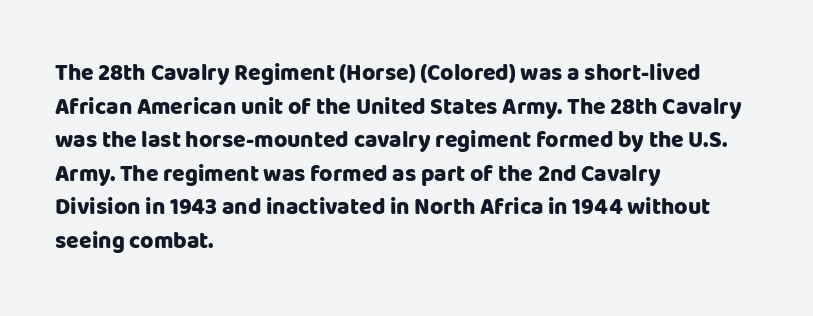
{"italic": "no", "bold": "yes", "underline": "no", "align": "left", "line_spacing": "normal", "line_spacing_ratio": 1.46, "letter_spacing": "normal", "letter_spacing_em": 0.0, "glyph_px": 23}
